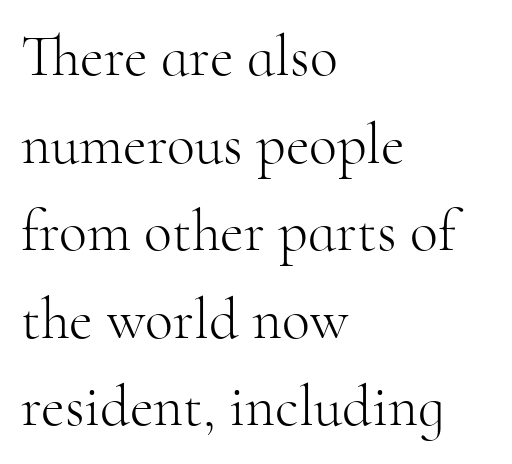
Q: Is the text bold? A: No.
Q: Is the text italic (slanted)? A: No, it is upright.
Q: Is the typeface a serif or a sans-serif typeface? A: Serif.
Q: Is the text underlined? A: No.
Q: How is the paragraph aligned? A: Left-aligned.
Q: Is the spacing between letters normal or unusually wide? A: Normal.
Q: Is the spacing between lines tight, normal or loose? A: Normal.
Q: Width (condensed, normal, or wide)? A: Normal.
Q: Stroke contrast? A: High.
Q: x-height? A: Small.
Q: Monospaced? A: No.
